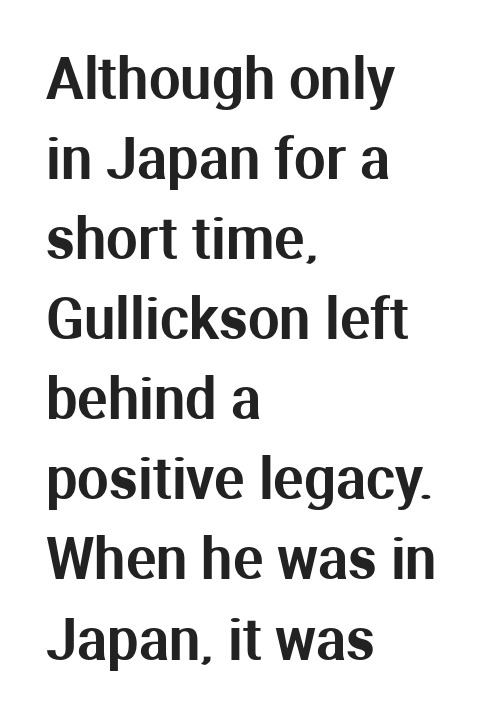
Serifs: no, the terminals of the letterforms are clean. You could not count columns in this text — the font is proportionally spaced. Successive baselines arrive at the customary interval. Between one letter and the next there's only the usual sliver of space. The passage shown is not underscored anywhere.
